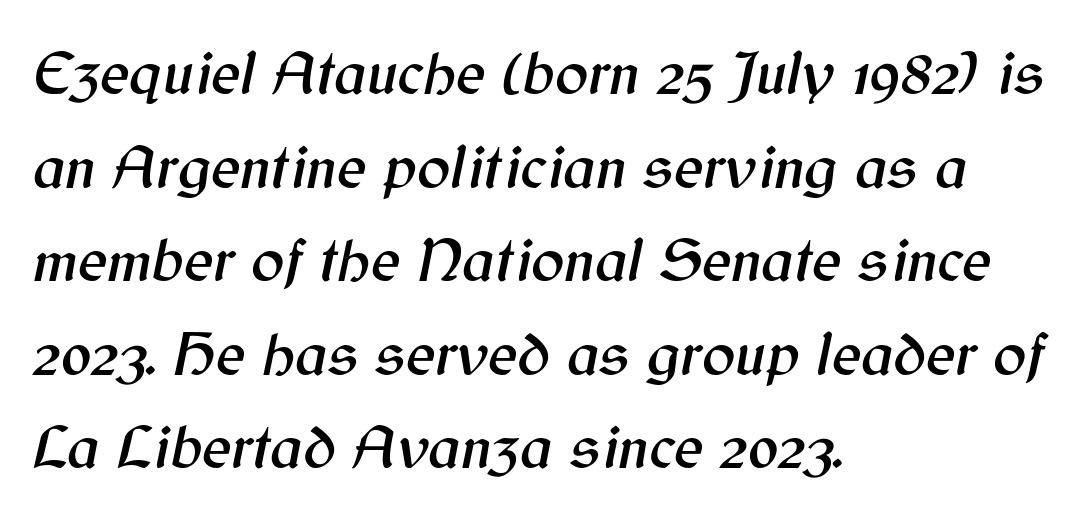
Q: Is the text italic (slanted)? A: Yes, it leans right by about 12 degrees.
Q: Is the text underlined? A: No.
Q: How is the paragraph aligned? A: Left-aligned.
Q: Is the spacing between letters normal or unusually wide? A: Normal.
Q: Is the spacing between lines tight, normal or loose? A: Normal.
Q: Width (condensed, normal, or wide)? A: Normal.
Q: Stroke contrast? A: Medium.
Q: x-height? A: Medium.
Q: Monospaced? A: No.
